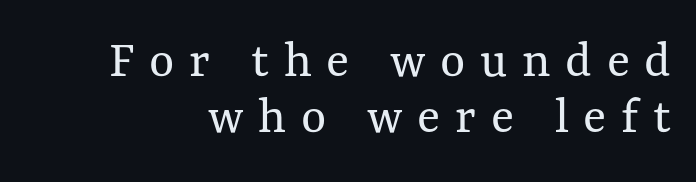
{"italic": "no", "bold": "no", "weight": "regular", "width": "normal", "stroke_contrast": "medium", "x_height": "medium", "monospaced": "no", "underline": "no", "line_spacing": "tight", "line_spacing_ratio": 1.04, "letter_spacing": "wide", "letter_spacing_em": 0.27, "glyph_px": 54}
